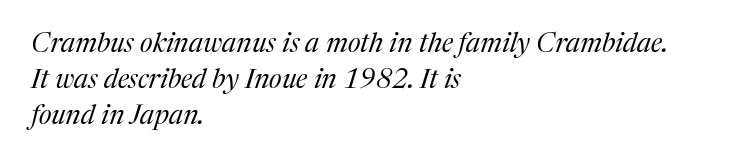
{"italic": "yes", "lean": "right", "slant_degrees": 17, "bold": "no", "underline": "no", "align": "left", "line_spacing": "normal", "line_spacing_ratio": 1.34, "letter_spacing": "normal", "letter_spacing_em": 0.0, "glyph_px": 27}
